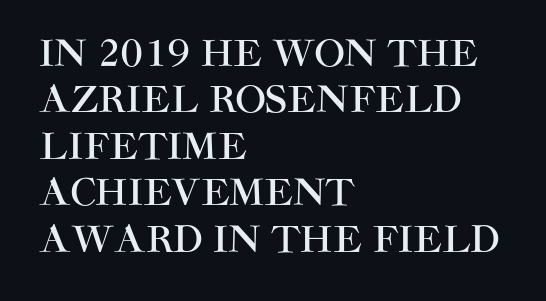
If you drew a ruler down the left edge, every line would touch it. The font family rendered here belongs to the sans-serif group. A typesetter would mark this as roman, not italic. Anything drawn beneath the words? Only blank space.
